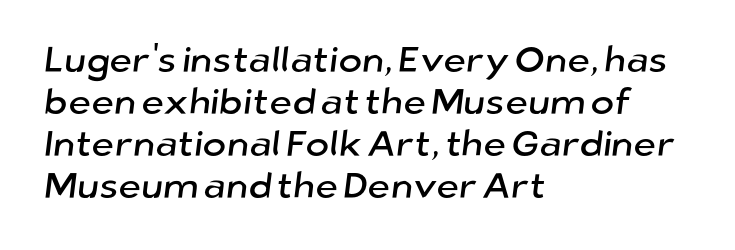
{"serif": "no", "width": "normal", "stroke_contrast": "low", "x_height": "medium", "monospaced": "no", "underline": "no", "align": "left", "line_spacing_ratio": 1.17, "letter_spacing": "normal", "letter_spacing_em": 0.0, "glyph_px": 36}
